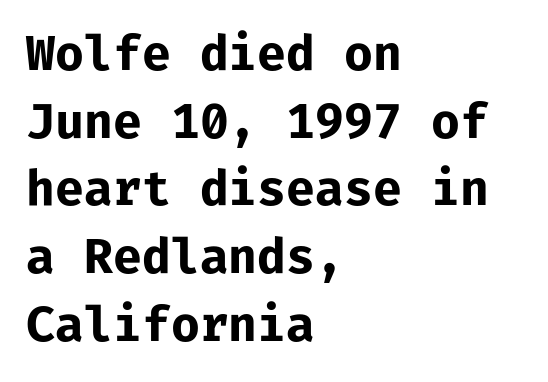
The typesetter chose a ragged-right arrangement here. Honestly, the letter spacing is just normal — you wouldn't notice it. Here the designer chose a console-style face with uniform glyph widths. The words here are not underlined. Bold? Absolutely — the strokes are thick and heavy.
